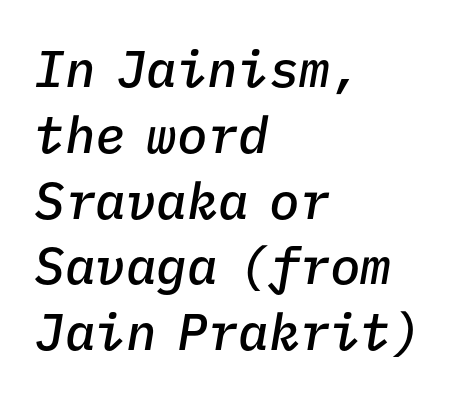
{"italic": "yes", "lean": "right", "slant_degrees": 9, "bold": "semi", "weight": "semibold", "width": "normal", "stroke_contrast": "low", "x_height": "medium", "monospaced": "yes", "underline": "no", "align": "left", "line_spacing": "normal", "line_spacing_ratio": 1.29, "letter_spacing": "normal", "letter_spacing_em": 0.0, "glyph_px": 51}
